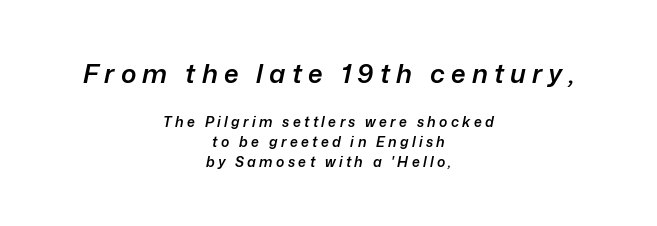
Notice the strokes are somewhat thickened but not fully heavy: this is a semibold. Decoration check: the copy has no underline. In terms of posture, this sample is oblique. The text block is weighted toward neither margin, spreading evenly from the middle. The vertical gap from one line to the next is medium.
